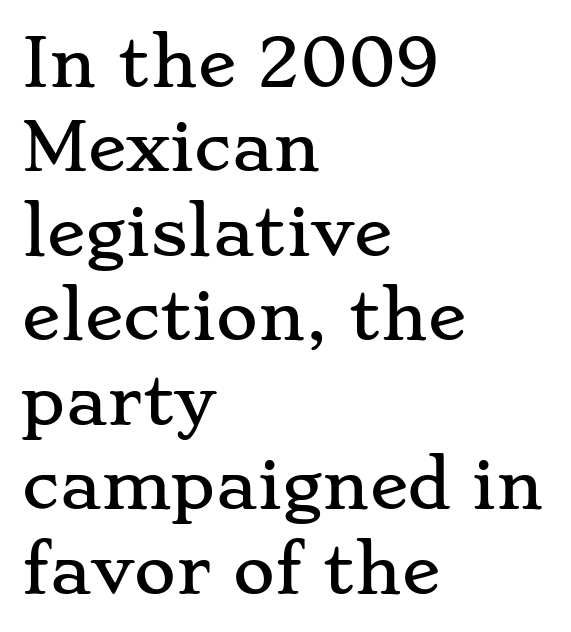
The line-height multiplier appears to be the usual default. Letters rest on an invisible, unmarked baseline. Every stem runs plumb, perpendicular to the baseline. Character widths vary here, with narrow letters taking less room than wide ones. Does the copy run flush right? No — it runs flush left. Glyph-to-glyph distance matches everyday printed text.
